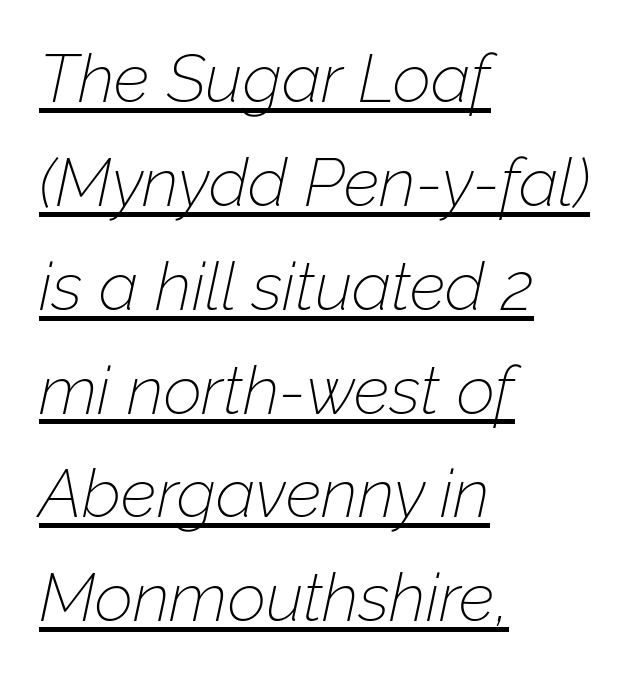
Q: Is the text bold? A: No.
Q: Is the text italic (slanted)? A: Yes, it leans right by about 12 degrees.
Q: Is the text underlined? A: Yes.
Q: How is the paragraph aligned? A: Left-aligned.
Q: Is the spacing between letters normal or unusually wide? A: Normal.
Q: Is the spacing between lines tight, normal or loose? A: Normal.
Q: Width (condensed, normal, or wide)? A: Normal.
Q: Stroke contrast? A: Low.
Q: x-height? A: Medium.
Q: Monospaced? A: No.
